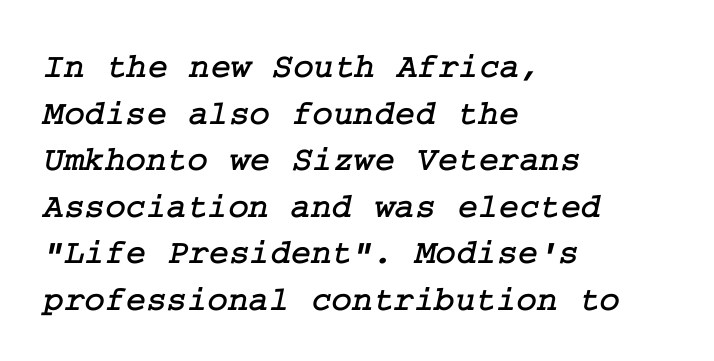
Are there feet on the stems? There are — it's a serif. Decoration check: the copy has no underline. The paragraph shown leans on its left margin. These lines sit exactly where default settings would place them. Does extra space separate the letters? No, they use regular spacing.
